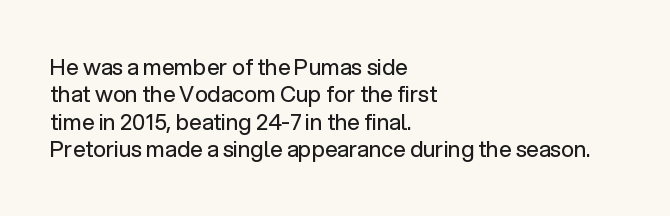
The image shows 22 px text type, upright; set left-aligned, normal line spacing (1.25x), normal letter spacing, not underlined.
